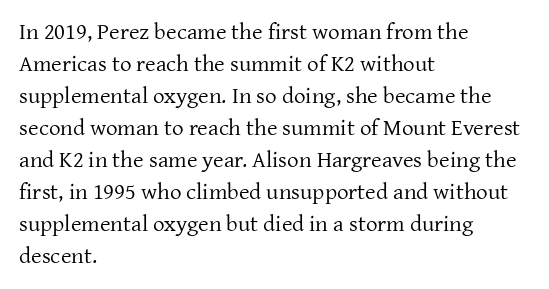
The image shows 23 px text type, upright; set left-aligned, normal line spacing (1.39x), normal letter spacing, not underlined.
